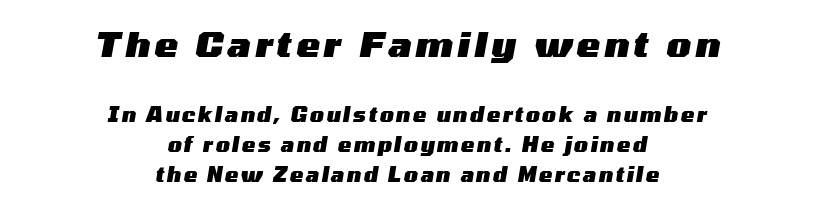
Q: Is the text bold? A: Yes.
Q: Is the text italic (slanted)? A: Yes, it leans right by about 10 degrees.
Q: Is the text underlined? A: No.
Q: How is the paragraph aligned? A: Centered.
Q: Is the spacing between lines tight, normal or loose? A: Normal.
Q: Which block of text is set in a larger size, the first (top) or the second (bottom)? A: The first (top) one.
Q: Width (condensed, normal, or wide)? A: Wide.
Q: Stroke contrast? A: Medium.
Q: x-height? A: Medium.
Q: Monospaced? A: No.
